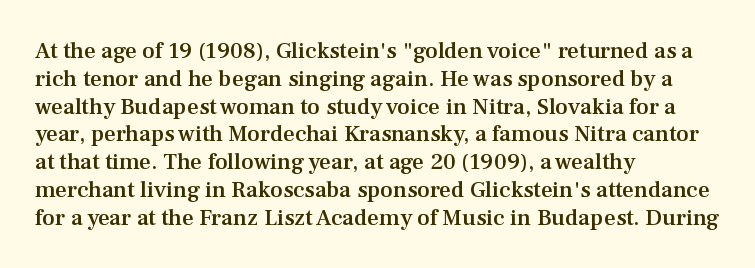
{"italic": "no", "bold": "semi", "underline": "no", "align": "left", "line_spacing_ratio": 1.21, "letter_spacing": "normal", "letter_spacing_em": 0.0, "glyph_px": 23}
